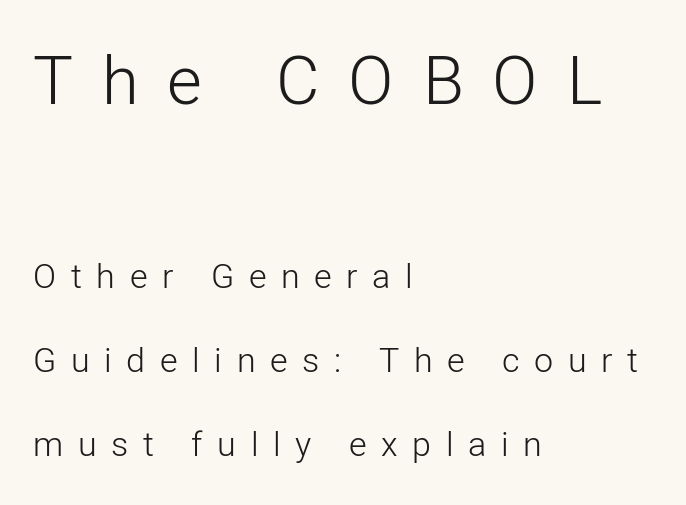
The image shows 67 px light sans-serif type, upright; set left-aligned, loose line spacing (2.47x), unusually wide letter spacing (+0.43 em), not underlined; the first (top) block is 1.97x larger; low stroke contrast and a medium x-height.
